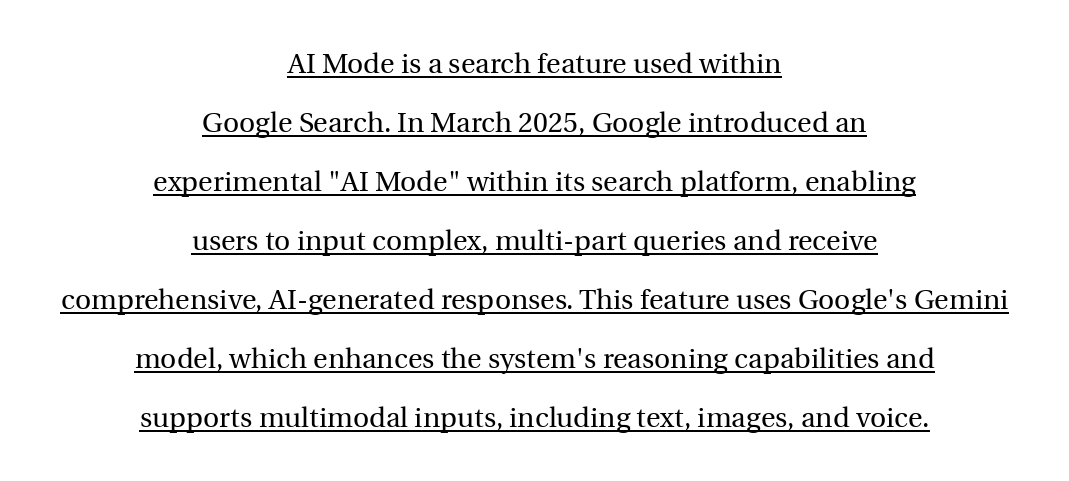
Q: Is the text bold? A: No.
Q: Is the text italic (slanted)? A: No, it is upright.
Q: Is the typeface a serif or a sans-serif typeface? A: Serif.
Q: Is the text underlined? A: Yes.
Q: How is the paragraph aligned? A: Centered.
Q: Is the spacing between letters normal or unusually wide? A: Normal.
Q: Is the spacing between lines tight, normal or loose? A: Loose.
Q: Width (condensed, normal, or wide)? A: Normal.
Q: x-height? A: Medium.
Q: Monospaced? A: No.
